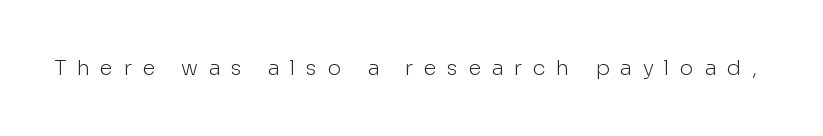
The lettering stays uniformly vertical, giving the passage a roman look. Inter-character spacing is expanded well beyond the font's built-in metrics. No word sits above an underline. Think standard paragraph weight, or any step lighter than that.
